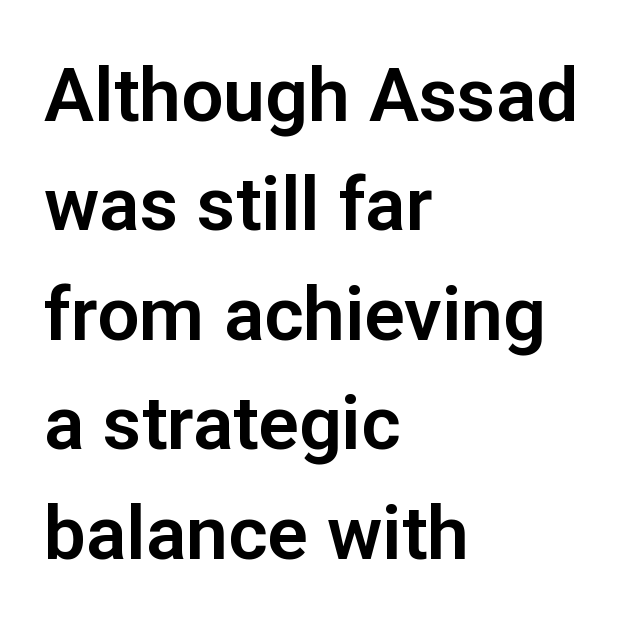
Q: Is the text italic (slanted)? A: No, it is upright.
Q: Is the typeface a serif or a sans-serif typeface? A: Sans-serif.
Q: Is the text underlined? A: No.
Q: How is the paragraph aligned? A: Left-aligned.
Q: Is the spacing between letters normal or unusually wide? A: Normal.
Q: Is the spacing between lines tight, normal or loose? A: Normal.
Q: Width (condensed, normal, or wide)? A: Normal.
Q: Stroke contrast? A: Low.
Q: x-height? A: Medium.
Q: Monospaced? A: No.
